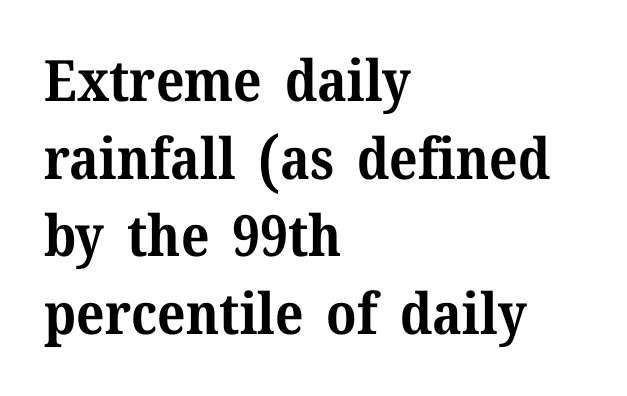
A typesetter would call this proportional, since set widths differ per character. Compared with typical body copy, the letter spacing here is the same. The baseline area is clear. Italic: no, the glyphs are upright roman.
